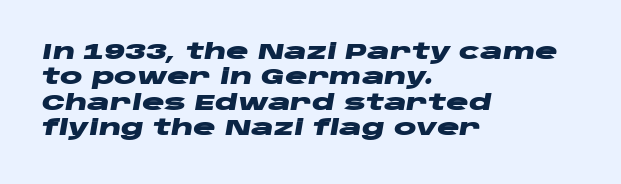
Q: Is the text bold? A: Yes.
Q: Is the text italic (slanted)? A: Yes, it leans right by about 10 degrees.
Q: Is the text underlined? A: No.
Q: How is the paragraph aligned? A: Left-aligned.
Q: Is the spacing between letters normal or unusually wide? A: Normal.
